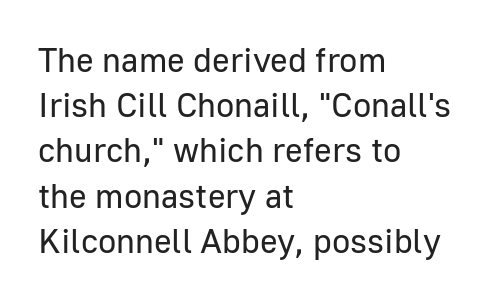
{"serif": "no", "italic": "no", "bold": "no", "weight": "regular", "width": "normal", "stroke_contrast": "low", "x_height": "medium", "monospaced": "no", "underline": "no", "align": "left", "line_spacing": "normal", "line_spacing_ratio": 1.33, "letter_spacing": "normal", "letter_spacing_em": 0.0, "glyph_px": 34}
